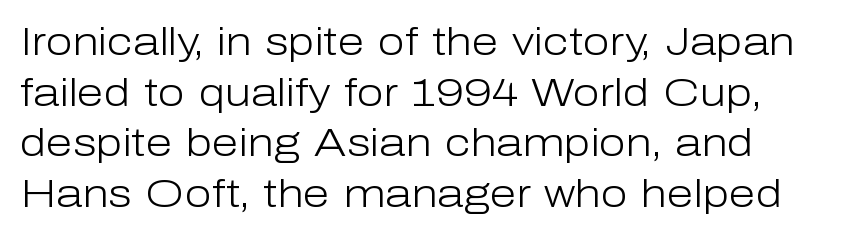
{"serif": "no", "italic": "no", "bold": "no", "weight": "light", "width": "normal", "stroke_contrast": "low", "x_height": "medium", "monospaced": "no", "underline": "no", "line_spacing": "normal", "line_spacing_ratio": 1.3, "letter_spacing": "normal", "letter_spacing_em": 0.0, "glyph_px": 39}
